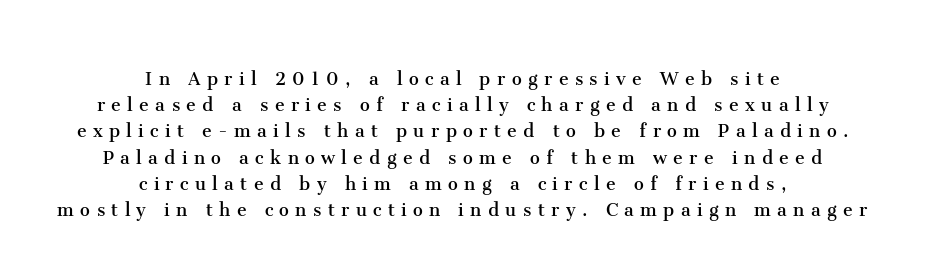
{"italic": "no", "bold": "no", "underline": "no", "align": "center", "line_spacing_ratio": 1.19, "letter_spacing": "wide", "letter_spacing_em": 0.29, "glyph_px": 22}
